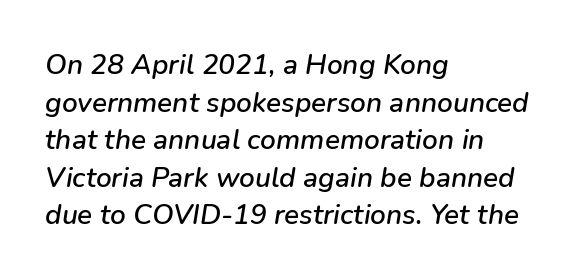
The strip under each line holds only bare page. Summary of vertical rhythm: regular, with standard interline spacing. This sample has the flowing, uneven cadence of proportional lettering. Designer's note — italics engaged. The setting favours the left margin, as ordinary paragraphs usually do. The gaps between neighbouring characters are ordinary and unremarkable.
